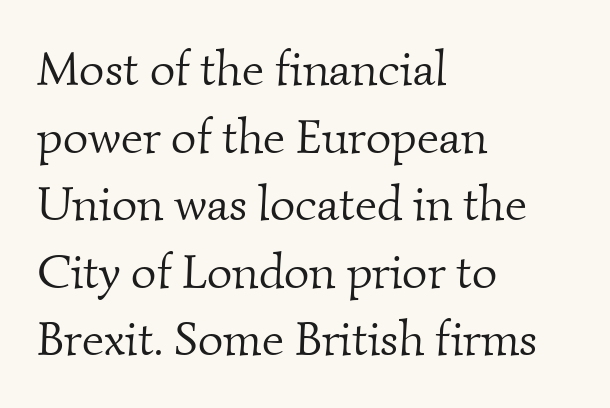
{"serif": "yes", "bold": "no", "weight": "light", "width": "normal", "stroke_contrast": "medium", "x_height": "small", "monospaced": "no", "underline": "no", "align": "left", "line_spacing": "normal", "line_spacing_ratio": 1.38, "letter_spacing": "normal", "letter_spacing_em": 0.0, "glyph_px": 49}
